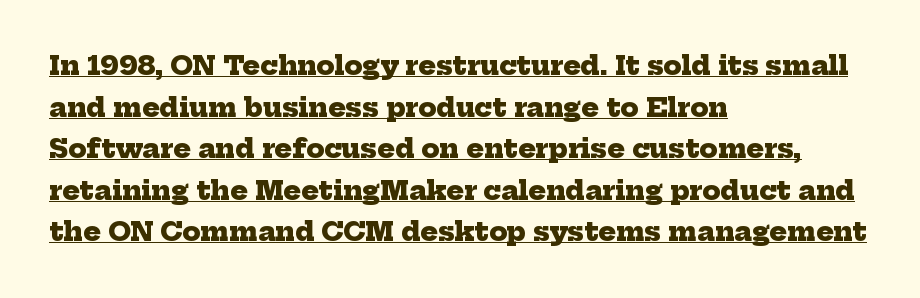
The typesetter has applied underlining to the passage shown. Leading: standard. Does extra space separate the letters? No, they use regular spacing. A classic flush-left, rag-right setting is used for this passage. The sample has been set heavy, in full bold.
